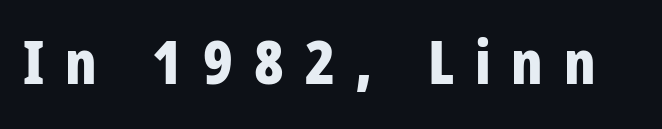
Q: Is the text bold? A: Yes.
Q: Is the text italic (slanted)? A: No, it is upright.
Q: Is the typeface a serif or a sans-serif typeface? A: Sans-serif.
Q: Is the text underlined? A: No.
Q: Is the spacing between letters normal or unusually wide? A: Unusually wide.
Q: Width (condensed, normal, or wide)? A: Condensed.
Q: Stroke contrast? A: Low.
Q: x-height? A: Large.
Q: Monospaced? A: No.
